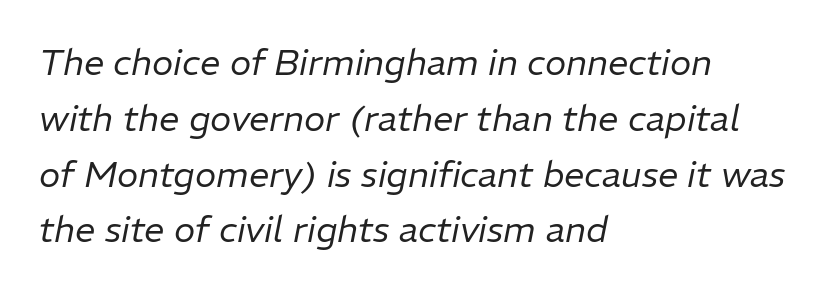
Q: Is the text bold? A: No.
Q: Is the text italic (slanted)? A: Yes, it leans right by about 11 degrees.
Q: Is the text underlined? A: No.
Q: How is the paragraph aligned? A: Left-aligned.
Q: Is the spacing between letters normal or unusually wide? A: Normal.
Q: Is the spacing between lines tight, normal or loose? A: Normal.
Q: Width (condensed, normal, or wide)? A: Normal.
Q: Stroke contrast? A: Low.
Q: x-height? A: Medium.
Q: Monospaced? A: No.
